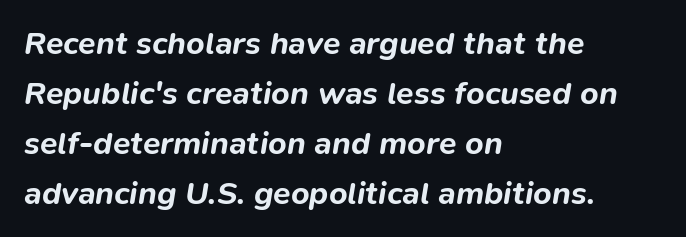
{"italic": "yes", "lean": "right", "slant_degrees": 9, "bold": "yes", "weight": "bold", "width": "normal", "stroke_contrast": "low", "x_height": "medium", "monospaced": "no", "underline": "no", "align": "left", "line_spacing": "normal", "line_spacing_ratio": 1.56, "letter_spacing": "normal", "letter_spacing_em": 0.0, "glyph_px": 32}
